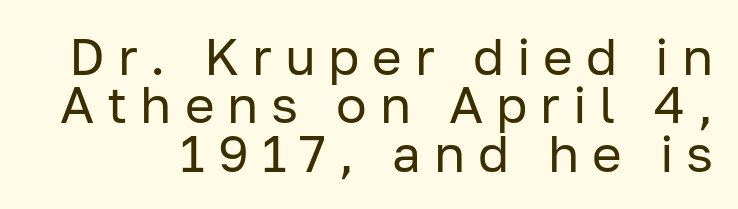
Q: Is the text bold? A: No.
Q: Is the text italic (slanted)? A: No, it is upright.
Q: Is the typeface a serif or a sans-serif typeface? A: Sans-serif.
Q: Is the text underlined? A: No.
Q: Is the spacing between letters normal or unusually wide? A: Unusually wide.
Q: Is the spacing between lines tight, normal or loose? A: Tight.
Q: Width (condensed, normal, or wide)? A: Normal.
Q: Stroke contrast? A: Low.
Q: x-height? A: Medium.
Q: Monospaced? A: No.
